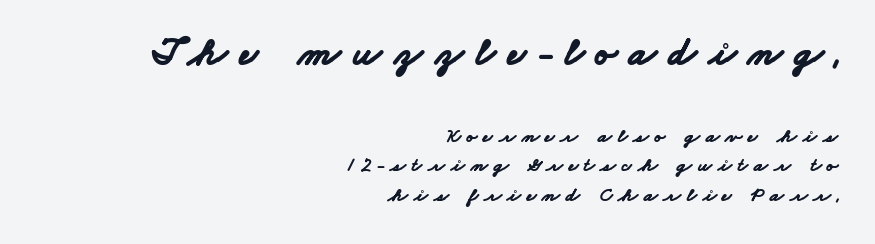
Students, this is bold: see how much ink each stroke carries. Check the space under the baseline: it is left empty. The initial chunk of copy outweighs the following chunk in type size. The letters are spread apart with noticeably loose tracking.
